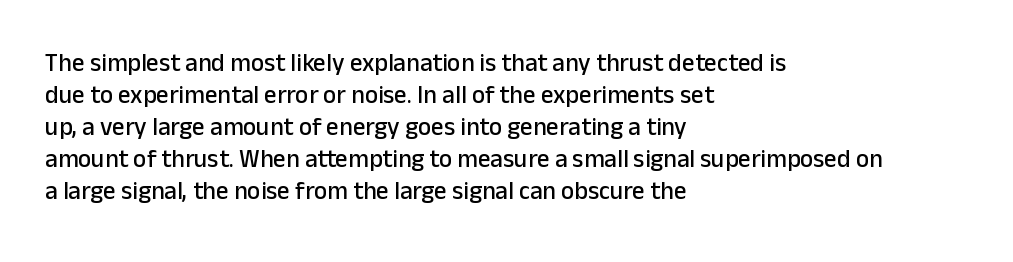
Summary of vertical rhythm: regular, with standard interline spacing. The string is rendered with underlining switched off. This rendering uses left alignment, leaving the right contour irregular. The lettering stays uniformly vertical, giving the passage a roman look. The horizontal fit of the characters is conventional and even.
